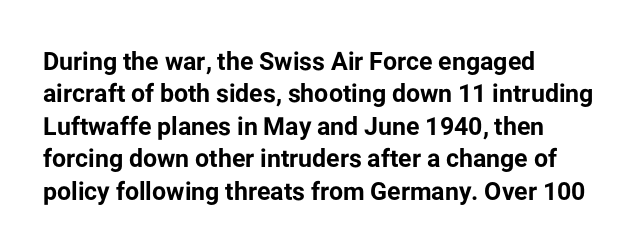
A typesetter would mark this as roman, not italic. The strokes are fattened all the way to bold. Beneath every word, the page is bare. The letters sit at their default tracking, neither squeezed nor spread. Notice how the passage keeps a crisp vertical edge on the left only. The lines sit at an ordinary, default distance from one another.
